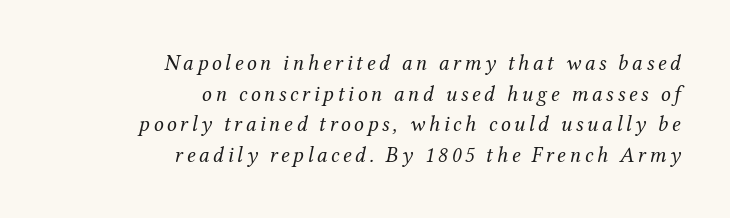
The image shows 22 px text type, italic (leaning right); set right-aligned, normal line spacing (1.39x), not underlined.
